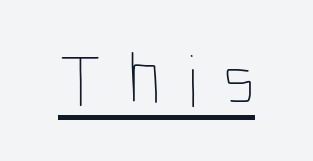
Designer's note — italics off, roman on. Notice how a bar underscores the lettering throughout. Each stroke keeps to a modest, everyday thickness or less. Between one letter and the next there's a generous, obvious gap. Proportional: the letters do not fall into vertical columns.
